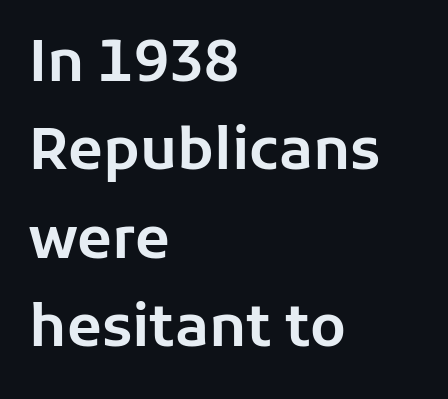
The image shows 57 px sans-serif type, upright; set left-aligned, normal line spacing (1.55x), normal letter spacing, not underlined; low stroke contrast and a medium x-height.
